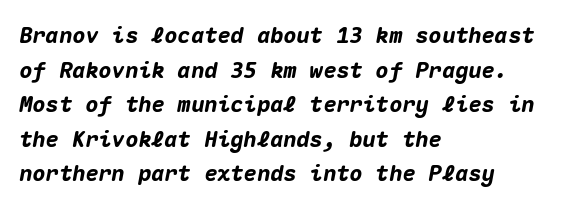
{"italic": "yes", "lean": "right", "slant_degrees": 10, "bold": "yes", "underline": "no", "align": "left", "line_spacing": "normal", "line_spacing_ratio": 1.57, "letter_spacing": "normal", "letter_spacing_em": 0.0, "glyph_px": 22}
